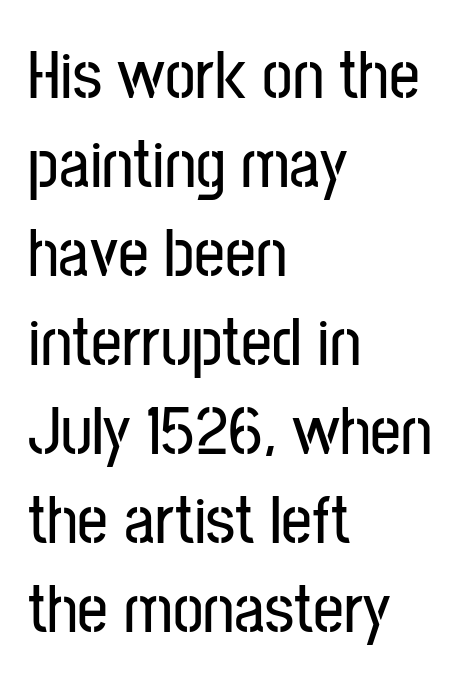
The image shows 68 px condensed sans-serif type, upright; set left-aligned, normal line spacing (1.31x), normal letter spacing, not underlined; low stroke contrast and a medium x-height.
